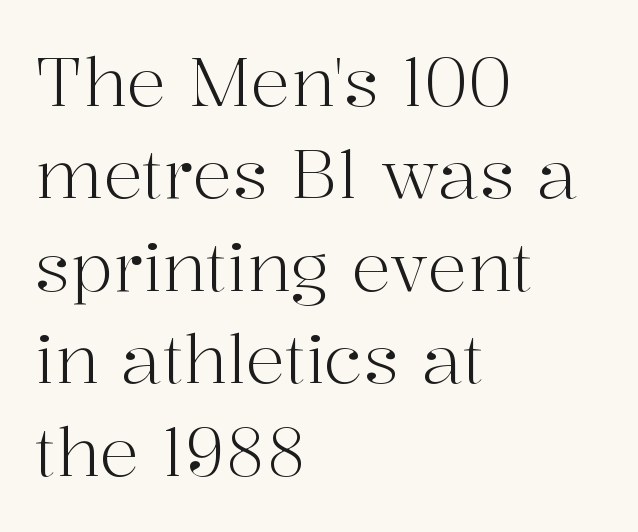
{"serif": "yes", "italic": "no", "bold": "no", "weight": "light", "width": "normal", "stroke_contrast": "high", "x_height": "medium", "monospaced": "no", "underline": "no", "align": "left", "line_spacing": "normal", "line_spacing_ratio": 1.38, "letter_spacing": "normal", "letter_spacing_em": 0.0, "glyph_px": 67}
